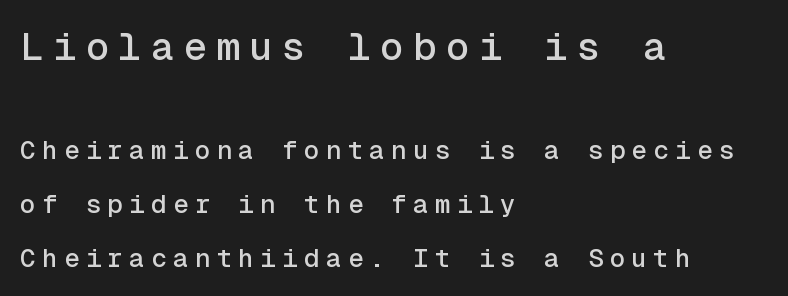
Q: Is the text italic (slanted)? A: No, it is upright.
Q: Is the typeface a serif or a sans-serif typeface? A: Sans-serif.
Q: Is the text underlined? A: No.
Q: How is the paragraph aligned? A: Left-aligned.
Q: Is the spacing between letters normal or unusually wide? A: Unusually wide.
Q: Is the spacing between lines tight, normal or loose? A: Loose.
Q: Which block of text is set in a larger size, the first (top) or the second (bottom)? A: The first (top) one.
Q: Width (condensed, normal, or wide)? A: Normal.
Q: x-height? A: Medium.
Q: Monospaced? A: Yes.
